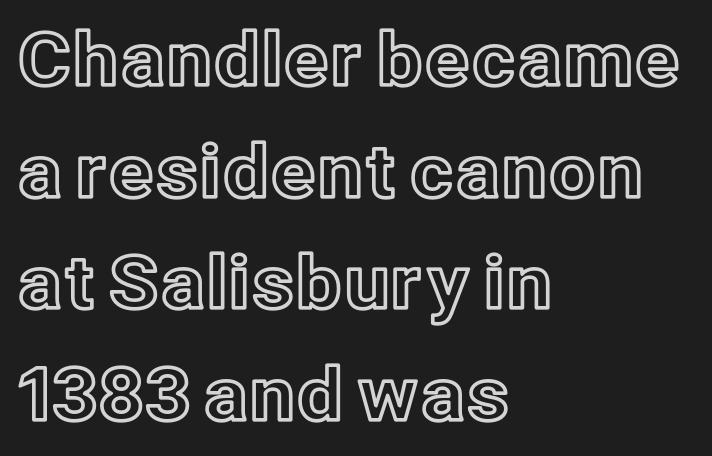
{"italic": "no", "width": "normal", "x_height": "medium", "monospaced": "no", "underline": "no", "align": "left", "line_spacing": "normal", "line_spacing_ratio": 1.53, "letter_spacing": "normal", "letter_spacing_em": 0.0, "glyph_px": 73}
